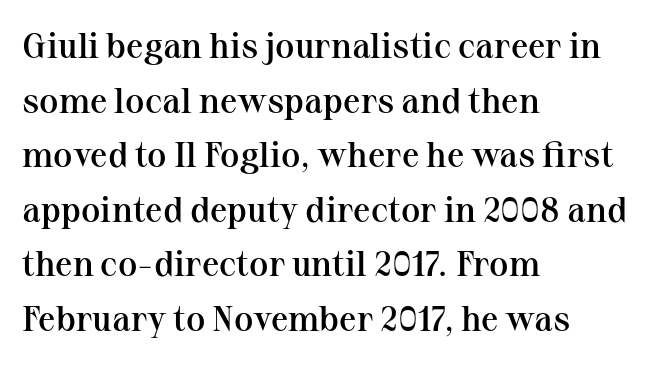
The image shows 35 px semibold serif type, upright; set left-aligned, normal line spacing (1.56x), normal letter spacing, not underlined; medium stroke contrast and a medium x-height.
